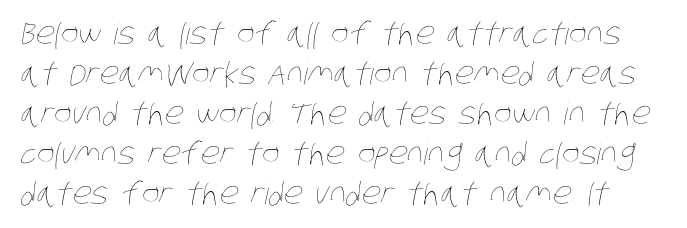
Q: Is the text bold? A: No.
Q: Is the text underlined? A: No.
Q: Is the spacing between letters normal or unusually wide? A: Normal.
Q: Is the spacing between lines tight, normal or loose? A: Normal.
Q: Width (condensed, normal, or wide)? A: Condensed.
Q: Stroke contrast? A: Low.
Q: x-height? A: Large.
Q: Monospaced? A: No.
